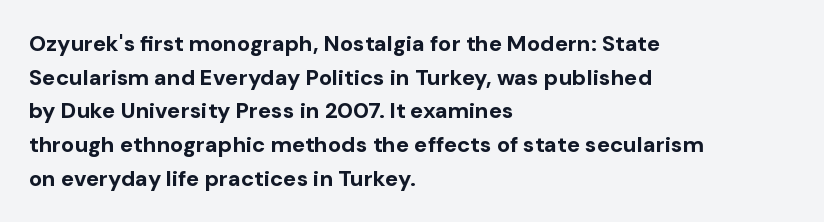
The image shows 22 px bold type, upright; set left-aligned, normal line spacing (1.53x), normal letter spacing, not underlined.
